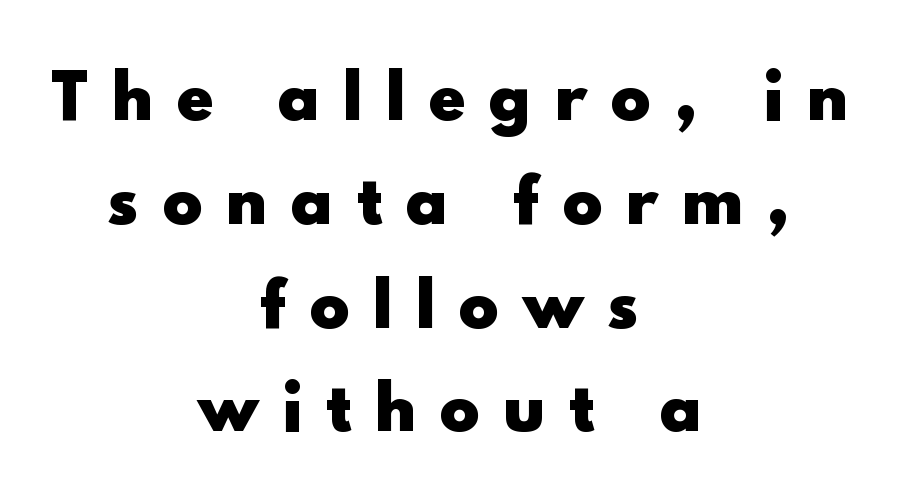
The image shows 60 px heavy sans-serif type, upright; set centered, line spacing 1.73x, unusually wide letter spacing (+0.41 em), not underlined; a small x-height.
